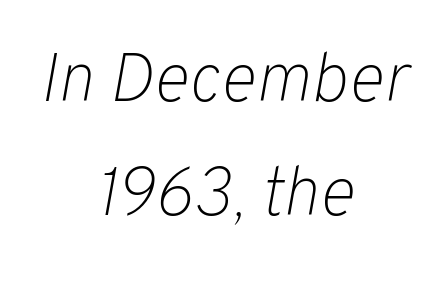
{"italic": "yes", "lean": "right", "slant_degrees": 10, "bold": "no", "weight": "light", "width": "normal", "stroke_contrast": "low", "x_height": "medium", "monospaced": "no", "underline": "no", "align": "center", "line_spacing": "normal", "line_spacing_ratio": 1.65, "letter_spacing": "normal", "letter_spacing_em": 0.0, "glyph_px": 69}
